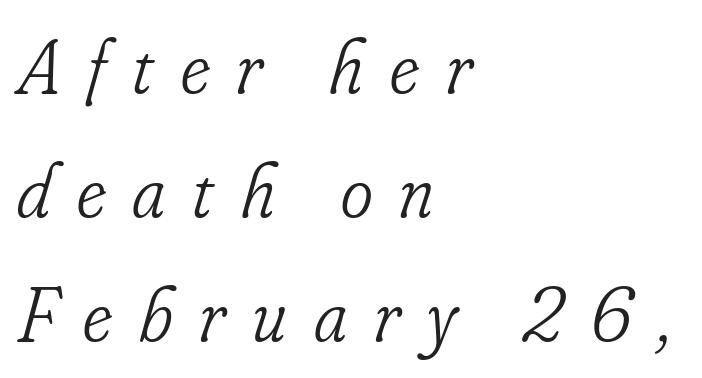
The image shows 77 px light, condensed serif type, italic (leaning right); set left-aligned, normal line spacing (1.61x), unusually wide letter spacing (+0.35 em), not underlined; low stroke contrast and a small x-height.
